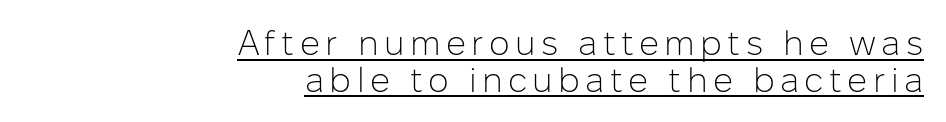
Q: Is the text bold? A: No.
Q: Is the text italic (slanted)? A: No, it is upright.
Q: Is the typeface a serif or a sans-serif typeface? A: Sans-serif.
Q: Is the text underlined? A: Yes.
Q: How is the paragraph aligned? A: Right-aligned.
Q: Is the spacing between lines tight, normal or loose? A: Tight.
Q: Width (condensed, normal, or wide)? A: Normal.
Q: Stroke contrast? A: Low.
Q: x-height? A: Medium.
Q: Monospaced? A: No.
